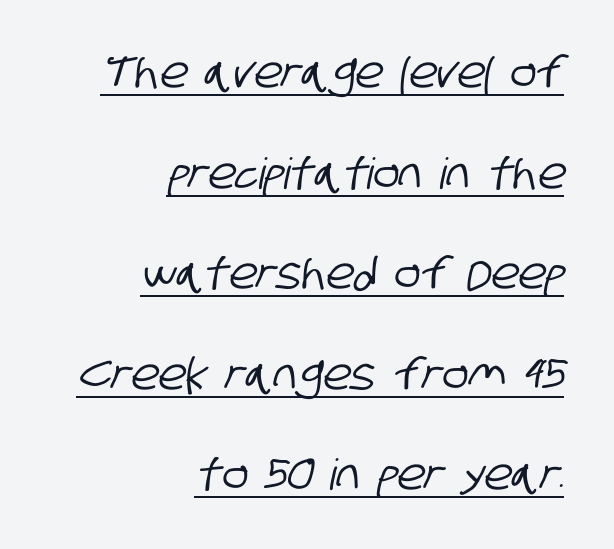
The image shows 43 px condensed sans-serif type; set right-aligned, loose line spacing (2.34x), normal letter spacing, underlined; low stroke contrast and a large x-height.
